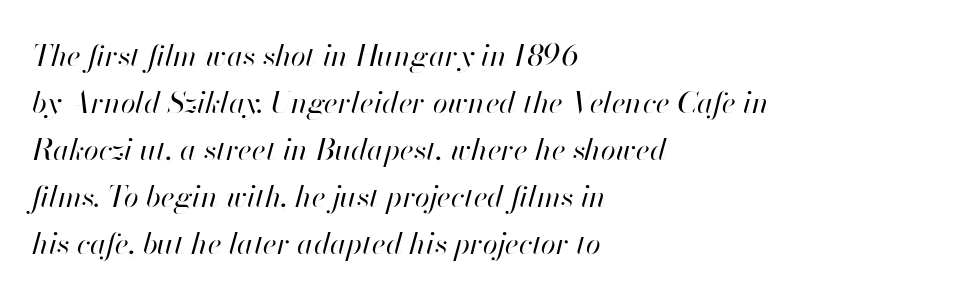
{"italic": "yes", "lean": "right", "slant_degrees": 13, "bold": "no", "weight": "regular", "width": "normal", "stroke_contrast": "high", "x_height": "small", "monospaced": "no", "underline": "no", "align": "left", "line_spacing": "normal", "line_spacing_ratio": 1.57, "letter_spacing": "normal", "letter_spacing_em": 0.0, "glyph_px": 30}
